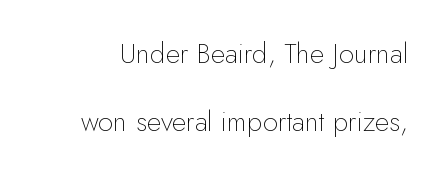
Q: Is the text bold? A: No.
Q: Is the text italic (slanted)? A: No, it is upright.
Q: Is the typeface a serif or a sans-serif typeface? A: Sans-serif.
Q: Is the text underlined? A: No.
Q: Is the spacing between letters normal or unusually wide? A: Normal.
Q: Is the spacing between lines tight, normal or loose? A: Loose.
Q: Width (condensed, normal, or wide)? A: Normal.
Q: Stroke contrast? A: Low.
Q: x-height? A: Small.
Q: Monospaced? A: No.
